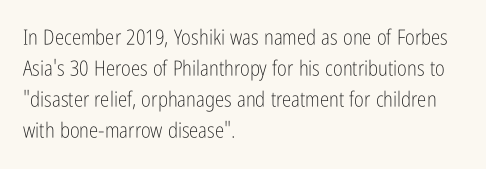
If you drew a line through each stem, it would be perfectly vertical. Leftover space on each line is placed entirely after the last word. The vertical gap from one line to the next is medium. The specimen omits any rule beneath the text block's lines.
